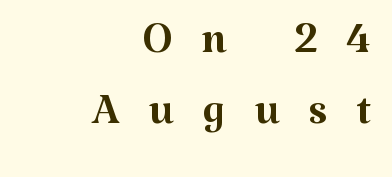
The image shows 60 px regular-weight serif type, upright; set right-aligned, line spacing 1.19x, unusually wide letter spacing (+0.47 em), not underlined; medium stroke contrast and a medium x-height.
